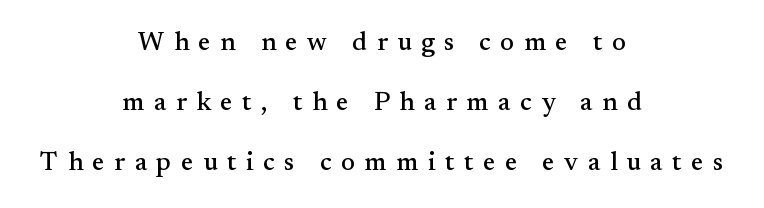
Compared with typical body copy, the letter spacing here is much looser. You can tell it's not italic because the verticals are truly vertical. Rows of type keep a wide berth in the vertical direction. Underline: absent. A centered setting, common on invitations and titles, is used for this passage.
